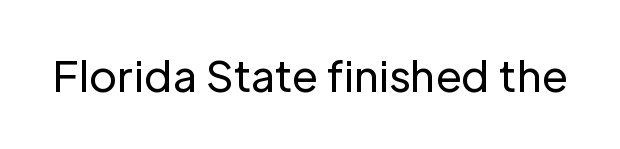
The image shows 42 px regular-weight sans-serif type, upright; set normal letter spacing, not underlined; low stroke contrast and a medium x-height.
